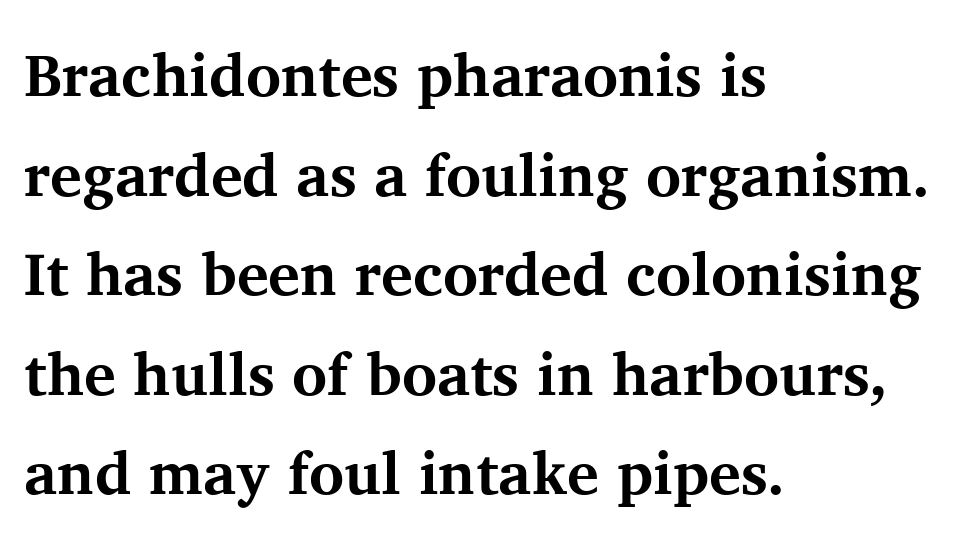
{"serif": "yes", "italic": "no", "bold": "yes", "weight": "bold", "width": "normal", "stroke_contrast": "medium", "x_height": "medium", "monospaced": "no", "underline": "no", "align": "left", "line_spacing": "normal", "line_spacing_ratio": 1.66, "letter_spacing": "normal", "letter_spacing_em": 0.0, "glyph_px": 60}
